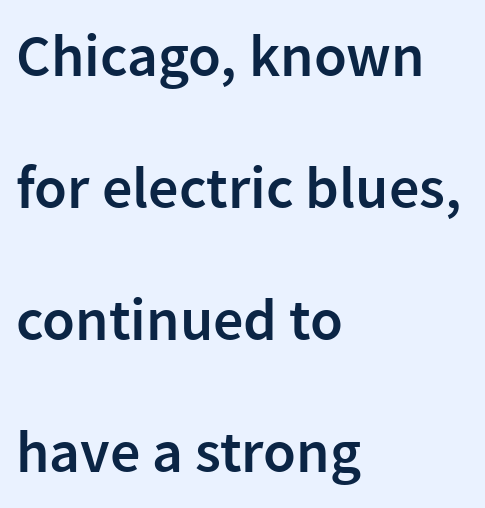
{"serif": "no", "italic": "no", "bold": "semi", "weight": "semibold", "width": "normal", "stroke_contrast": "low", "x_height": "medium", "monospaced": "no", "underline": "no", "align": "left", "line_spacing": "loose", "line_spacing_ratio": 2.2, "letter_spacing": "normal", "letter_spacing_em": 0.0, "glyph_px": 60}
